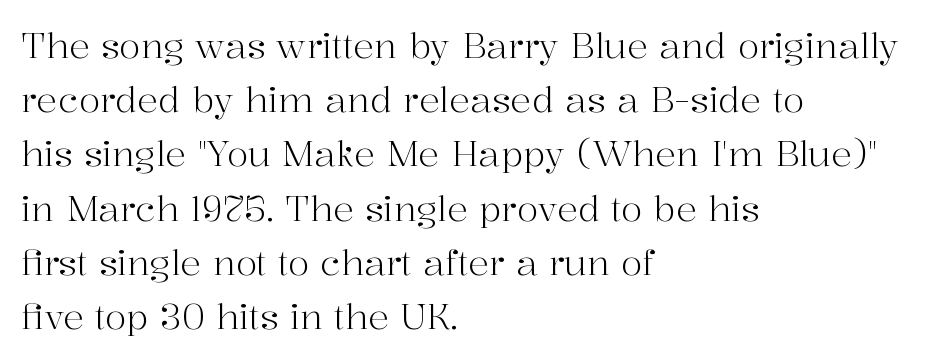
The image shows 35 px light serif type, upright; set left-aligned, normal line spacing (1.55x), normal letter spacing, not underlined; high stroke contrast and a medium x-height.
